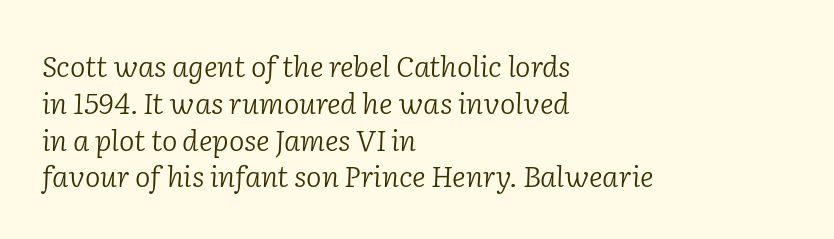
The image shows 29 px light serif type, italic (leaning right); set left-aligned, normal line spacing (1.27x), normal letter spacing, not underlined; low stroke contrast and a medium x-height.
